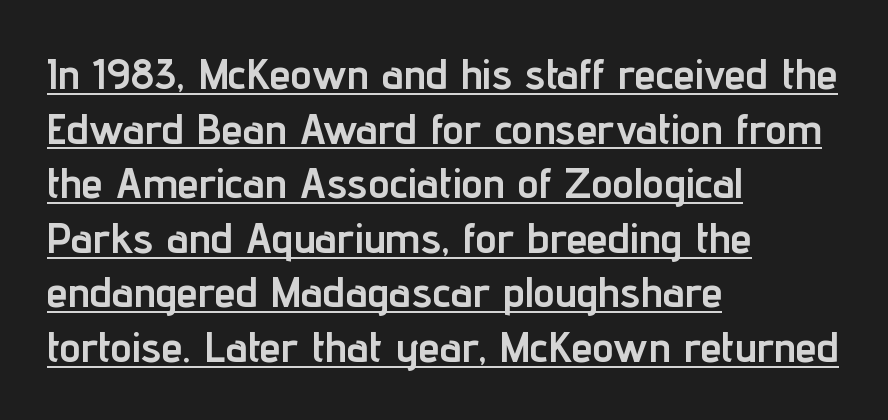
The image shows 43 px semibold, condensed sans-serif type, upright; set left-aligned, normal line spacing (1.27x), normal letter spacing, underlined; low stroke contrast and a medium x-height.
